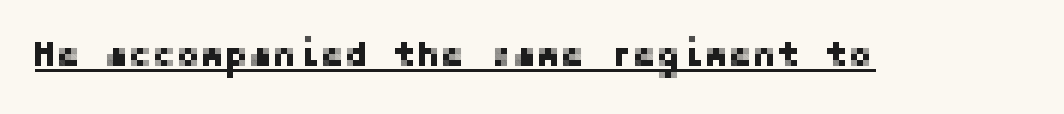
Q: Is the text italic (slanted)? A: No, it is upright.
Q: Is the typeface a serif or a sans-serif typeface? A: Sans-serif.
Q: Is the text underlined? A: Yes.
Q: Is the spacing between letters normal or unusually wide? A: Normal.
Q: Width (condensed, normal, or wide)? A: Normal.
Q: Stroke contrast? A: Low.
Q: x-height? A: Medium.
